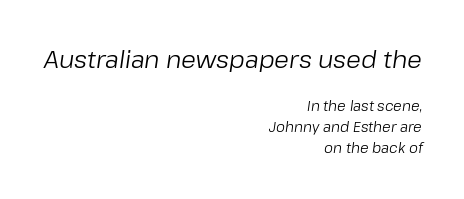
Q: Is the text bold? A: No.
Q: Is the text italic (slanted)? A: Yes, it leans right by about 8 degrees.
Q: Is the text underlined? A: No.
Q: How is the paragraph aligned? A: Right-aligned.
Q: Is the spacing between letters normal or unusually wide? A: Normal.
Q: Is the spacing between lines tight, normal or loose? A: Normal.
Q: Which block of text is set in a larger size, the first (top) or the second (bottom)? A: The first (top) one.
